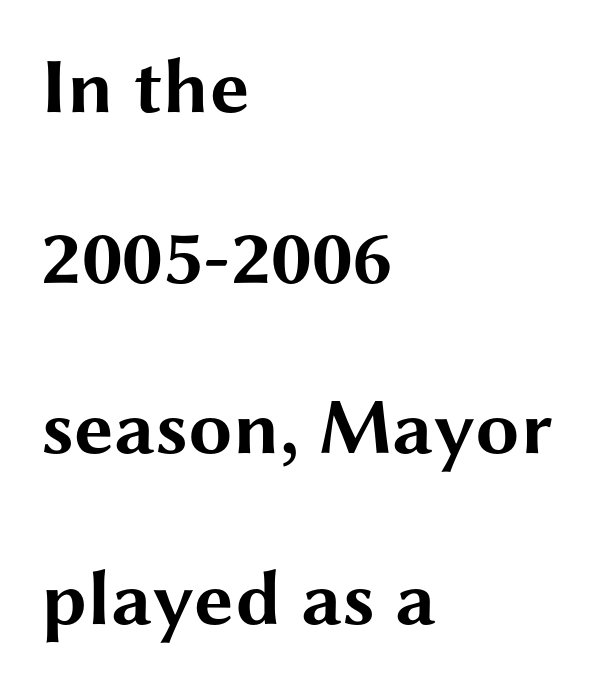
Reading down the column, the eye jumps a long way to each next line. Typographically, this falls in the sans-serif category. Typesetter's note: full bold, strokes at maximum text heaviness. This sample has the flowing, uneven cadence of proportional lettering. The type is set solid horizontally, with unmodified tracking.
